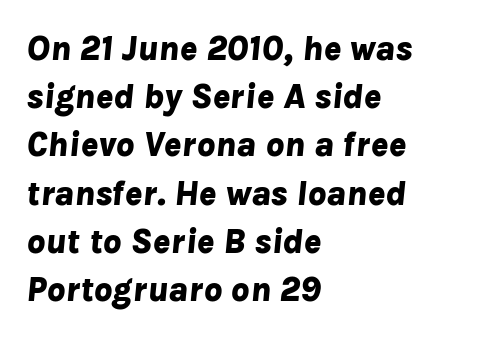
The image shows 36 px bold type, italic (leaning right); set left-aligned, normal line spacing (1.34x), normal letter spacing, not underlined; low stroke contrast and a medium x-height.
